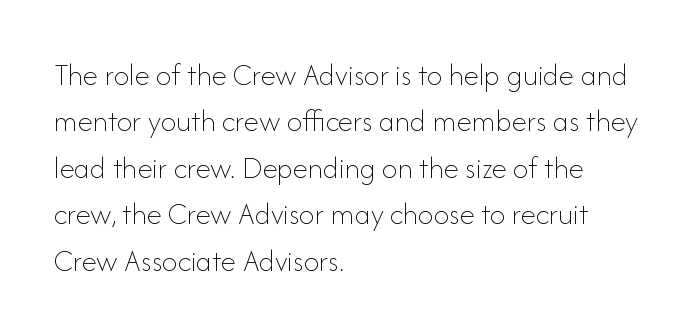
The image shows 31 px thin type, upright; set left-aligned, normal line spacing (1.5x), normal letter spacing, not underlined; low stroke contrast and a small x-height.
